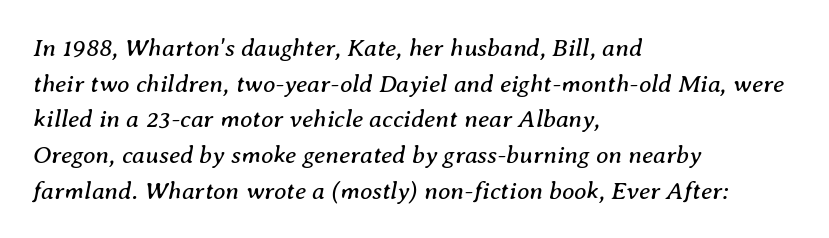
A bare baseline throughout the passage. One-word summary of the alignment: left. In terms of posture, this sample is oblique. Leading matches the norm, producing a regular column.
